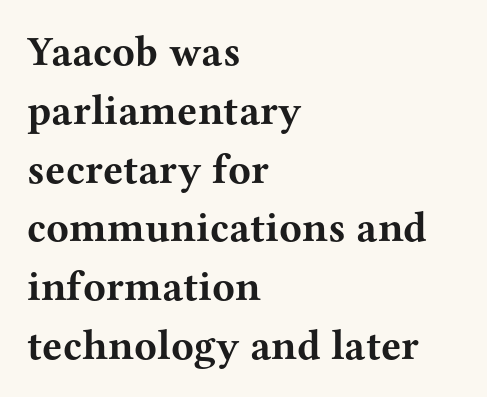
The image shows 42 px bold, wide serif type, upright; set left-aligned, normal line spacing (1.4x), normal letter spacing, not underlined; medium stroke contrast and a medium x-height.
